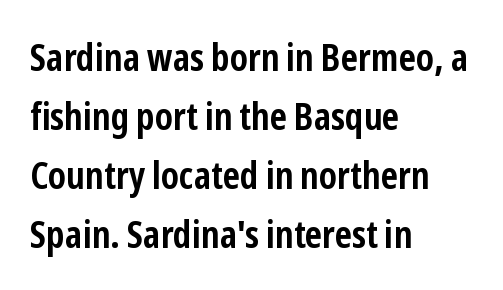
The image shows 38 px semibold, condensed sans-serif type, upright; set left-aligned, normal line spacing (1.55x), normal letter spacing, not underlined; low stroke contrast and a medium x-height.
